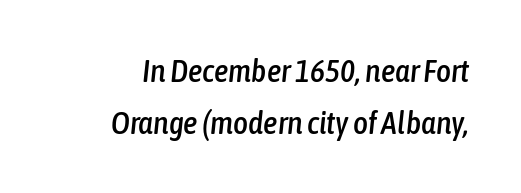
{"italic": "yes", "lean": "right", "slant_degrees": 6, "width": "condensed", "stroke_contrast": "low", "x_height": "medium", "monospaced": "no", "underline": "no", "line_spacing": "normal", "line_spacing_ratio": 1.62, "letter_spacing": "normal", "letter_spacing_em": 0.0, "glyph_px": 32}
